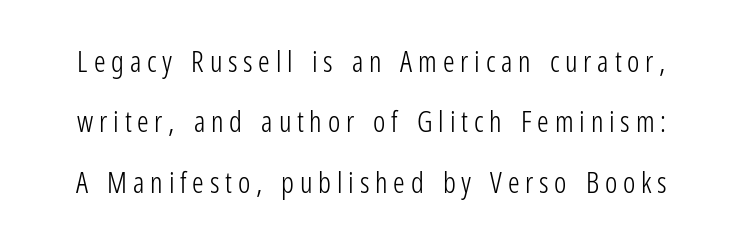
The image shows 29 px light, condensed sans-serif type, upright; set loose line spacing (2.08x), unusually wide letter spacing (+0.2 em), not underlined; low stroke contrast and a medium x-height.
